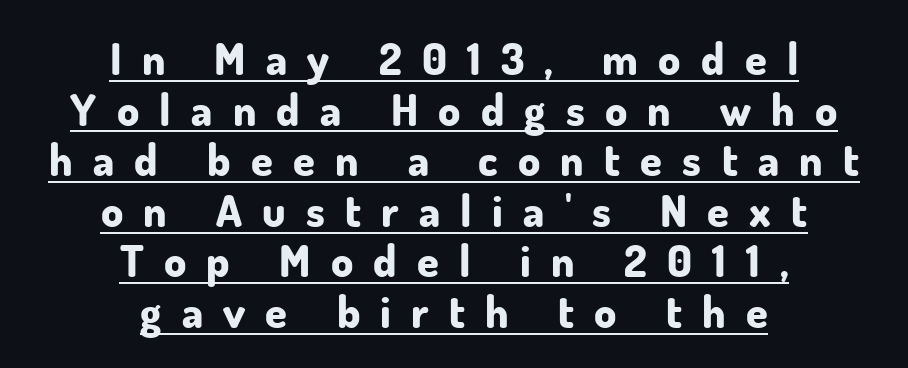
{"serif": "no", "italic": "no", "bold": "yes", "weight": "bold", "width": "normal", "stroke_contrast": "low", "x_height": "small", "monospaced": "no", "underline": "yes", "align": "center", "line_spacing": "tight", "line_spacing_ratio": 1.15, "letter_spacing": "wide", "letter_spacing_em": 0.46, "glyph_px": 44}
